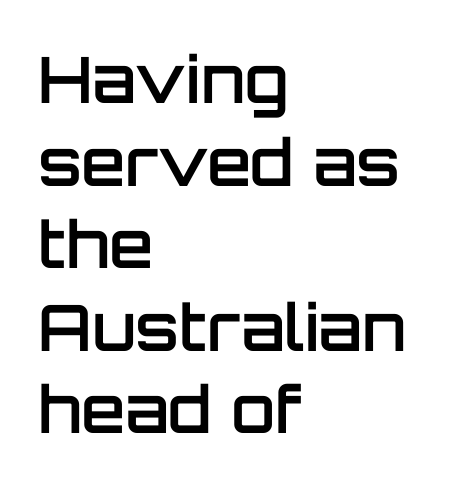
Q: Is the text bold? A: Semi-bold.
Q: Is the text italic (slanted)? A: No, it is upright.
Q: Is the typeface a serif or a sans-serif typeface? A: Sans-serif.
Q: Is the text underlined? A: No.
Q: How is the paragraph aligned? A: Left-aligned.
Q: Is the spacing between letters normal or unusually wide? A: Normal.
Q: Is the spacing between lines tight, normal or loose? A: Normal.
Q: Width (condensed, normal, or wide)? A: Normal.
Q: Stroke contrast? A: Low.
Q: x-height? A: Large.
Q: Monospaced? A: No.
